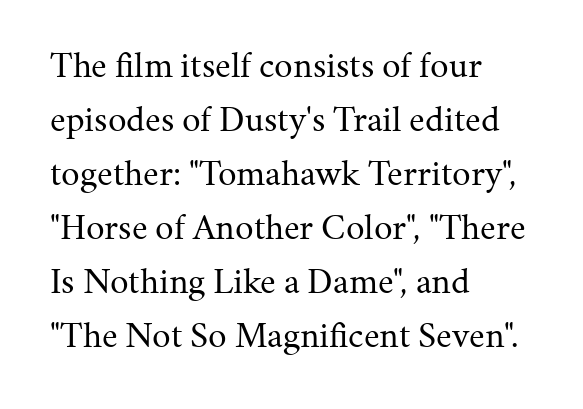
Is this a sans? No — the strokes have serifs. Caption: multi-line text, flush left, ragged right. Is this a fixed-width face? No — the glyphs have proportional, varying widths. Clear beneath every line of the passage. The tracking reads as untouched default to a designer's eye.
